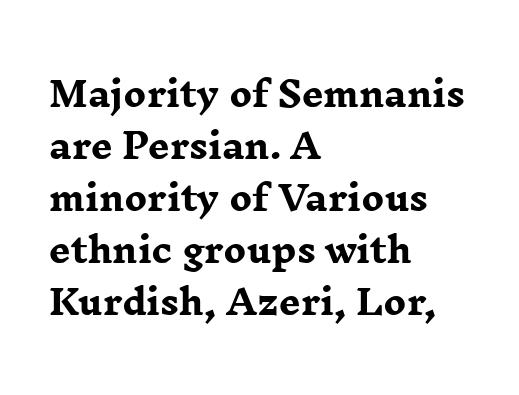
Q: Is the text bold? A: Yes.
Q: Is the text italic (slanted)? A: No, it is upright.
Q: Is the typeface a serif or a sans-serif typeface? A: Serif.
Q: Is the text underlined? A: No.
Q: How is the paragraph aligned? A: Left-aligned.
Q: Is the spacing between letters normal or unusually wide? A: Normal.
Q: Is the spacing between lines tight, normal or loose? A: Normal.
Q: Width (condensed, normal, or wide)? A: Wide.
Q: Stroke contrast? A: Low.
Q: x-height? A: Medium.
Q: Monospaced? A: No.
